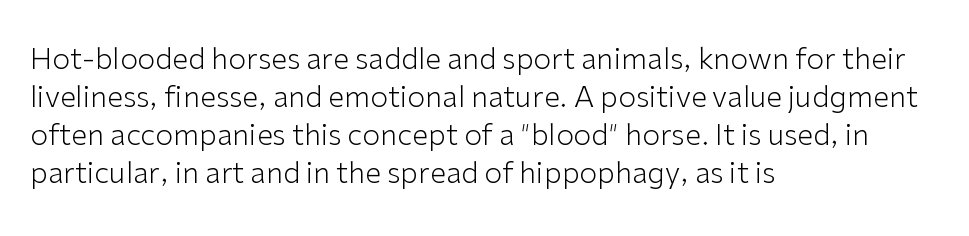
I'd call this a sans setting — the letters go barefoot. Which margin do the lines hug? The left one — the right edge is uneven. The space directly below the letters is spotless. Note the varied advance widths — an 'i' is clearly narrower than an 'm'.
